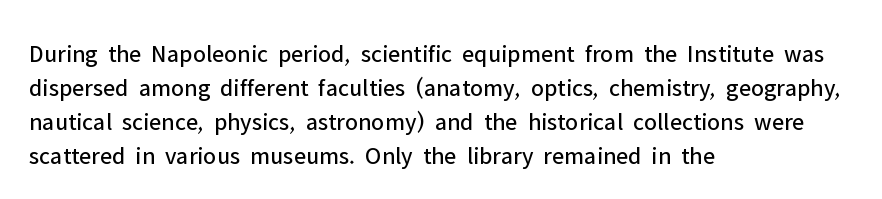
A normal amount of white space separates one row of letters from the next. Honestly, the letter spacing is just normal — you wouldn't notice it. The font's upright variant was chosen for this text. Is this a heavy cut? Hardly; it is regular or lighter. Caption: multi-line text, flush left, ragged right.
